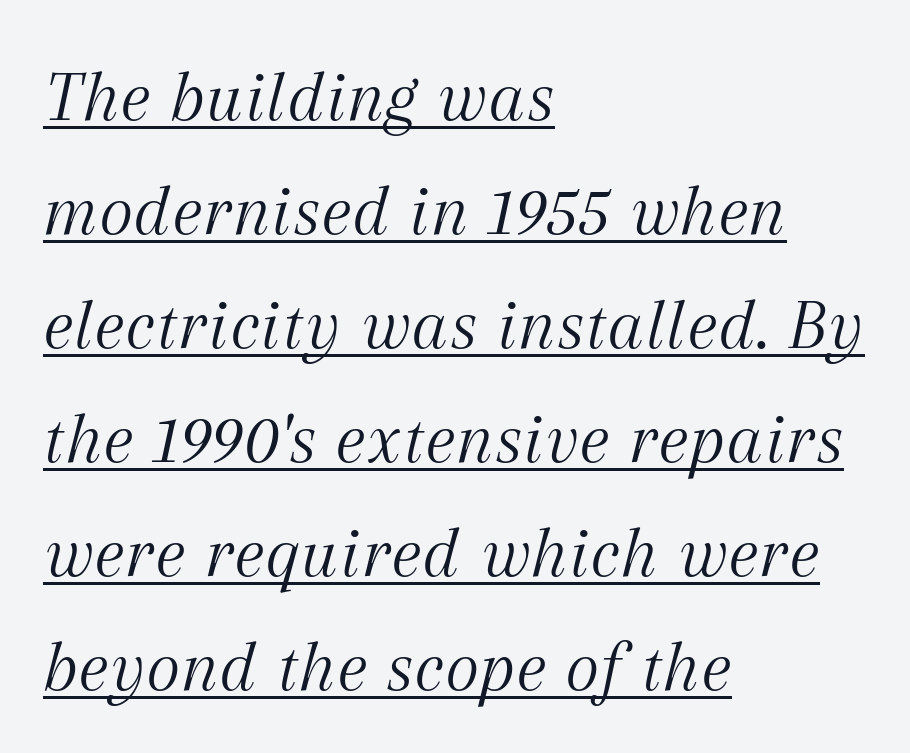
{"serif": "yes", "italic": "yes", "lean": "right", "slant_degrees": 12, "bold": "no", "weight": "light", "width": "normal", "stroke_contrast": "medium", "x_height": "medium", "monospaced": "no", "underline": "yes", "align": "left", "line_spacing": "normal", "line_spacing_ratio": 1.54, "letter_spacing": "normal", "letter_spacing_em": 0.0, "glyph_px": 74}
